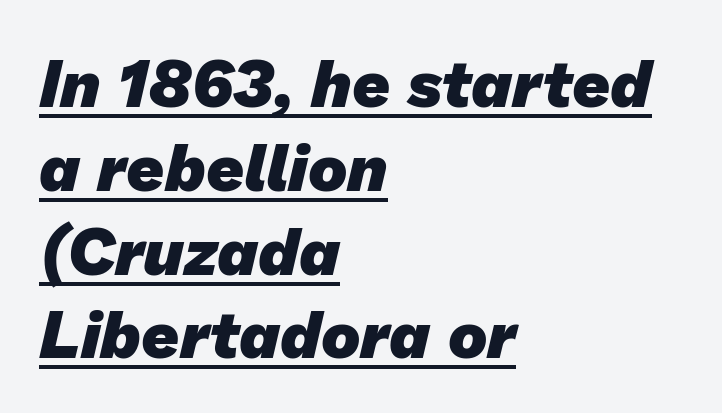
Q: Is the text bold? A: Yes.
Q: Is the typeface a serif or a sans-serif typeface? A: Sans-serif.
Q: Is the text underlined? A: Yes.
Q: How is the paragraph aligned? A: Left-aligned.
Q: Is the spacing between letters normal or unusually wide? A: Normal.
Q: Is the spacing between lines tight, normal or loose? A: Normal.
Q: Width (condensed, normal, or wide)? A: Normal.
Q: Stroke contrast? A: Low.
Q: x-height? A: Medium.
Q: Monospaced? A: No.
